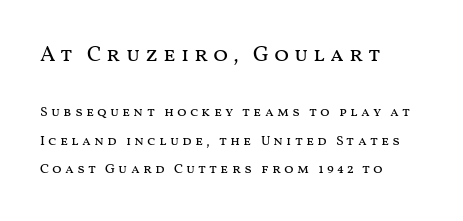
{"italic": "no", "bold": "no", "underline": "no", "align": "left", "line_spacing": "loose", "line_spacing_ratio": 2.03, "letter_spacing": "wide", "letter_spacing_em": 0.22, "larger_block": "first", "size_ratio": 1.57, "glyph_px": 22}
